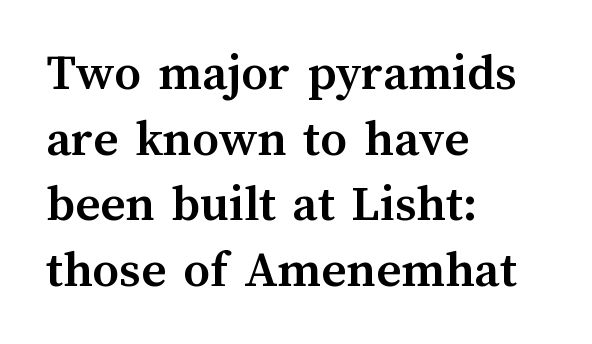
Compared with typical body copy, the letter spacing here is the same. This sample has the flowing, uneven cadence of proportional lettering. This is the regular roman posture of the typeface. The lines are quadded left. A dark, heavy texture on the line: the type is bold. Underlining? Definitely not there.
